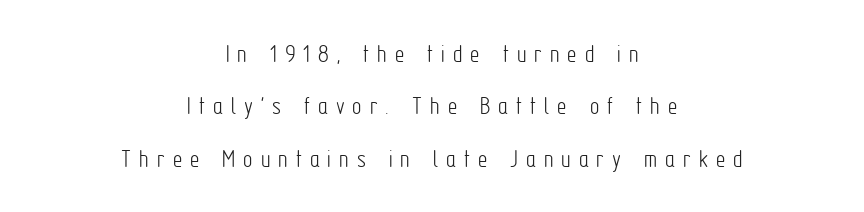
The letters look calm and open, with moderate or lighter stems. The baseline area is clear. A roman cut, with each character standing at attention. These lines have a slow, spaced-out rhythm from letter to letter. The setting favours the middle, as headings and verse often do. You could fit nearly another row in the gap between these rows.
